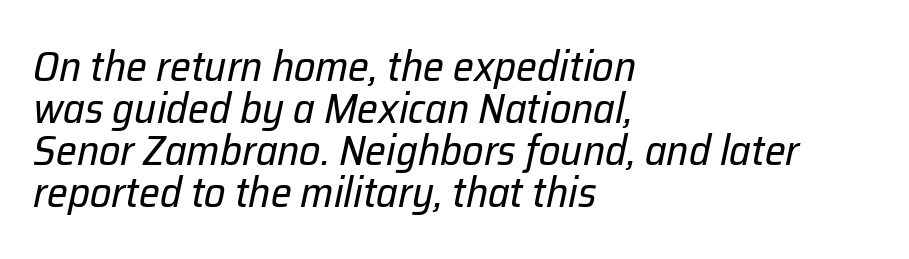
Q: Is the text bold? A: No.
Q: Is the text italic (slanted)? A: Yes, it leans right by about 12 degrees.
Q: Is the text underlined? A: No.
Q: How is the paragraph aligned? A: Left-aligned.
Q: Is the spacing between letters normal or unusually wide? A: Normal.
Q: Is the spacing between lines tight, normal or loose? A: Tight.
Q: Width (condensed, normal, or wide)? A: Normal.
Q: Stroke contrast? A: Low.
Q: x-height? A: Medium.
Q: Monospaced? A: No.
